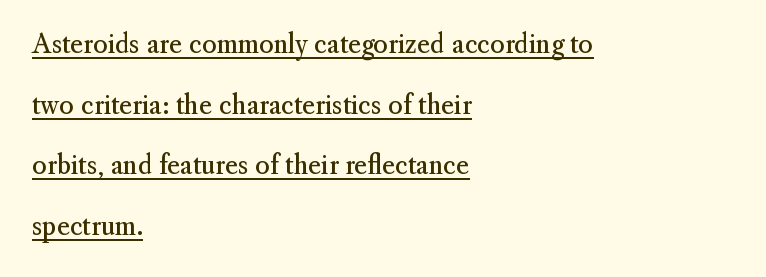
The image shows 25 px text type, upright; set left-aligned, loose line spacing (2.43x), normal letter spacing, underlined.
